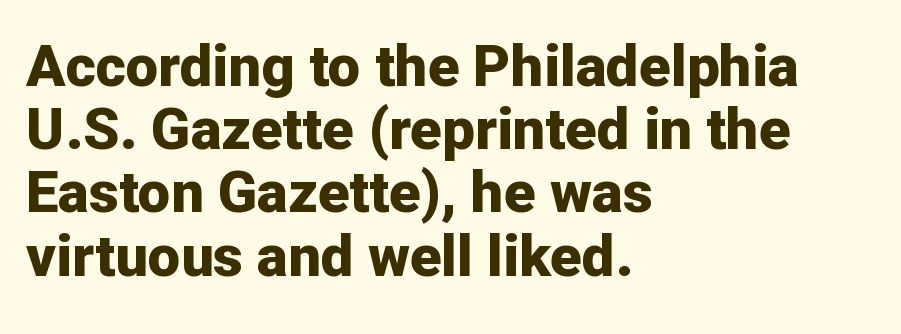
{"serif": "no", "italic": "no", "bold": "yes", "weight": "bold", "width": "normal", "stroke_contrast": "low", "x_height": "medium", "monospaced": "no", "underline": "no", "align": "left", "line_spacing": "tight", "line_spacing_ratio": 1.09, "letter_spacing": "normal", "letter_spacing_em": 0.0, "glyph_px": 58}
